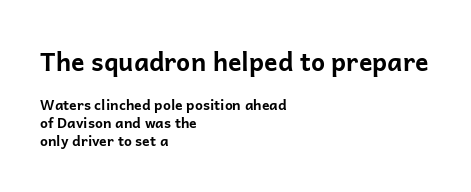
Q: Is the text bold? A: Yes.
Q: Is the text italic (slanted)? A: No, it is upright.
Q: Is the text underlined? A: No.
Q: How is the paragraph aligned? A: Left-aligned.
Q: Is the spacing between letters normal or unusually wide? A: Normal.
Q: Is the spacing between lines tight, normal or loose? A: Normal.
Q: Which block of text is set in a larger size, the first (top) or the second (bottom)? A: The first (top) one.
